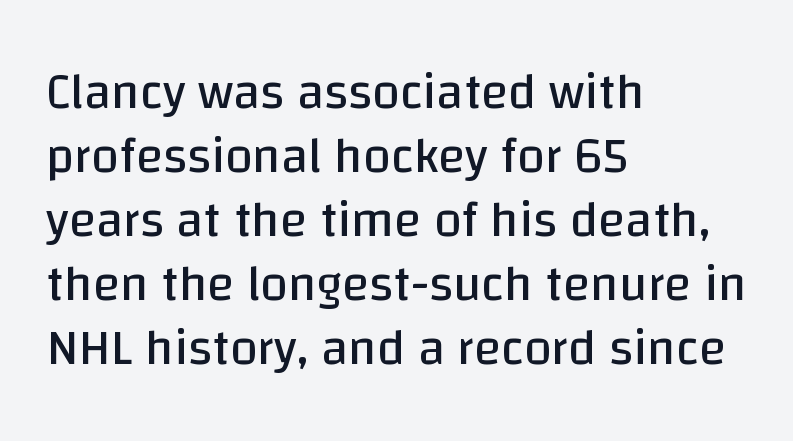
Q: Is the text bold? A: No.
Q: Is the text italic (slanted)? A: No, it is upright.
Q: Is the typeface a serif or a sans-serif typeface? A: Sans-serif.
Q: Is the text underlined? A: No.
Q: How is the paragraph aligned? A: Left-aligned.
Q: Is the spacing between letters normal or unusually wide? A: Normal.
Q: Is the spacing between lines tight, normal or loose? A: Normal.
Q: Width (condensed, normal, or wide)? A: Normal.
Q: Stroke contrast? A: Low.
Q: x-height? A: Large.
Q: Monospaced? A: No.
